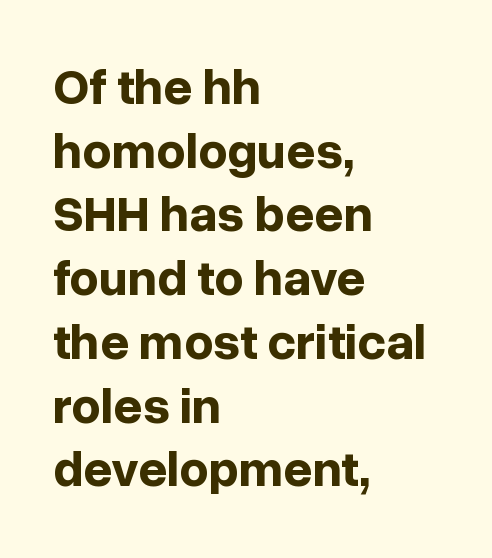
The letters sit at their default tracking, neither squeezed nor spread. Italic: no, the glyphs are upright roman. Here the designer chose a conventional face with non-uniform glyph widths. Each row of text sits above clean, open space. Does the copy run flush right? No — it runs flush left.
